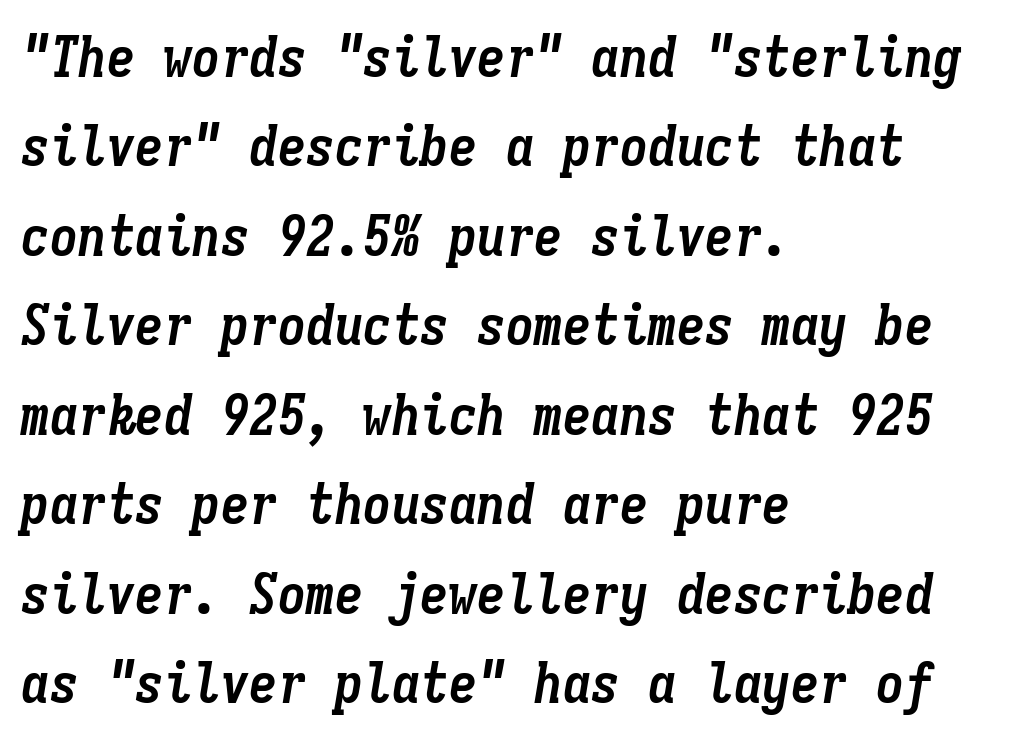
This block has exactly the height ordinary leading produces. Caption: multi-line text, flush left, ragged right. Has an underline been added? It has not. Emphasis-style slanted type is in use.
